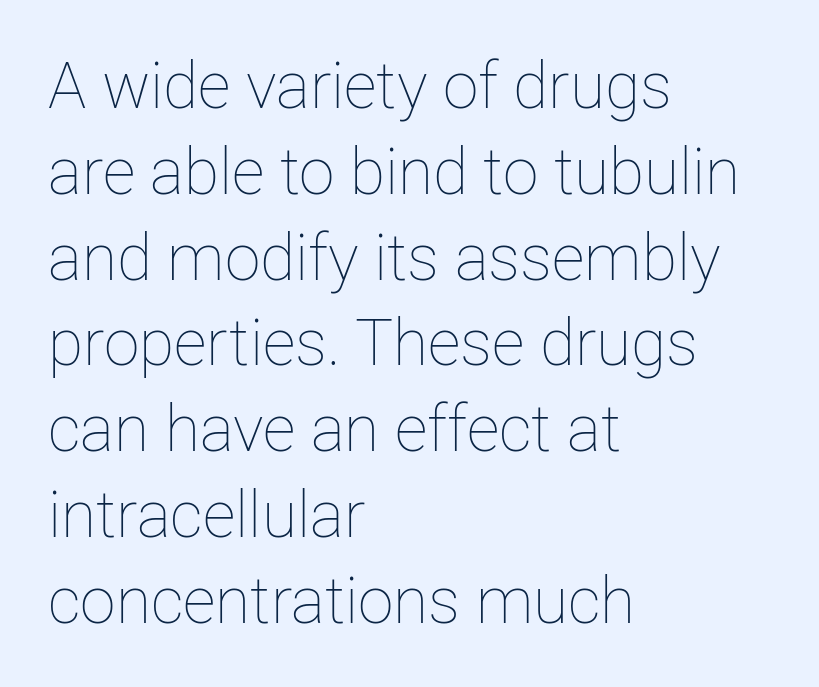
The image shows 64 px thin type, upright; set left-aligned, normal line spacing (1.34x), normal letter spacing, not underlined; low stroke contrast and a medium x-height.
